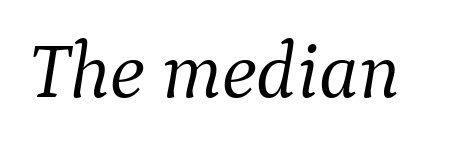
Each letter keeps its own natural width here, so spacing adapts to shape. Look at the tracking — it's just the regular setting, nothing added. Stroke terminals: seriffed. No heavy texture on the line: the type isn't bold.
